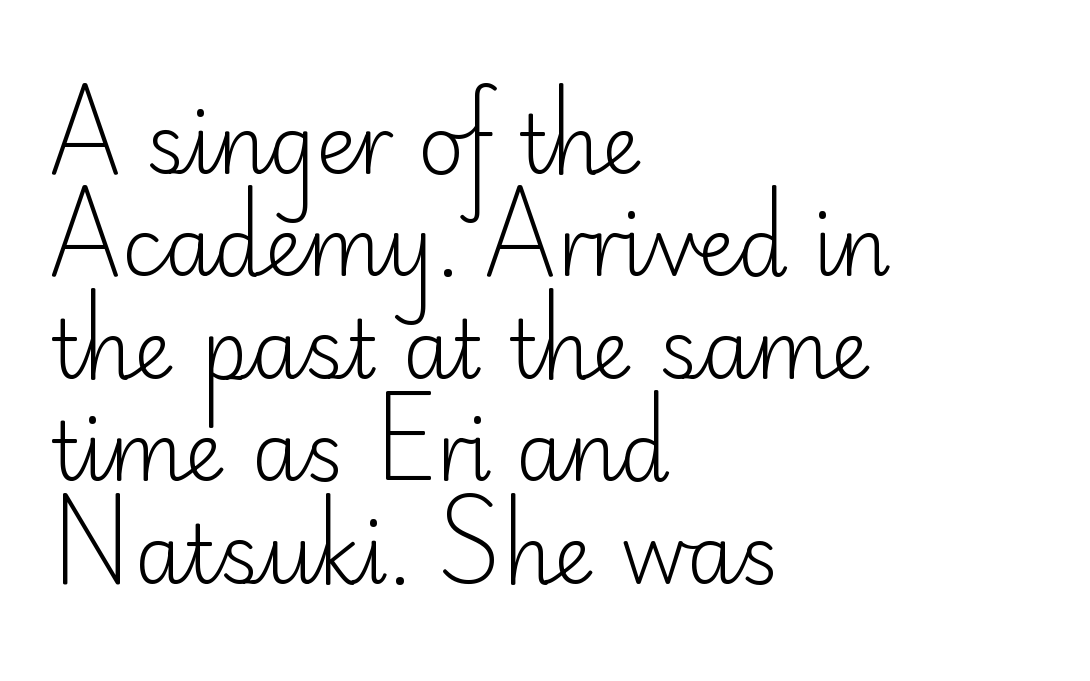
Q: Is the text bold? A: No.
Q: Is the text italic (slanted)? A: No, it is upright.
Q: Is the typeface a serif or a sans-serif typeface? A: Sans-serif.
Q: Is the text underlined? A: No.
Q: How is the paragraph aligned? A: Left-aligned.
Q: Is the spacing between letters normal or unusually wide? A: Normal.
Q: Is the spacing between lines tight, normal or loose? A: Normal.
Q: Width (condensed, normal, or wide)? A: Normal.
Q: Stroke contrast? A: Low.
Q: x-height? A: Small.
Q: Monospaced? A: No.
